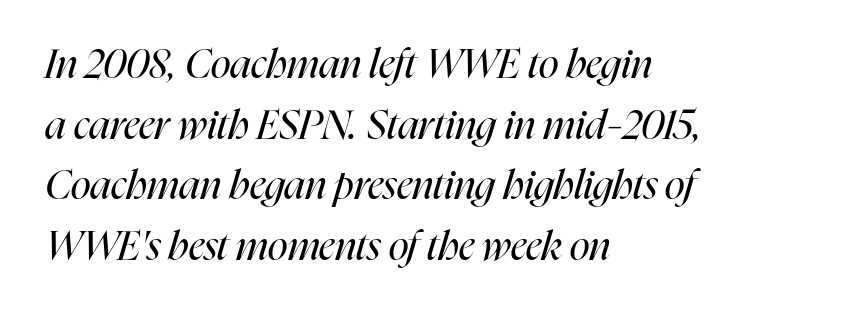
{"italic": "yes", "lean": "right", "slant_degrees": 16, "bold": "no", "weight": "regular", "width": "condensed", "stroke_contrast": "high", "x_height": "medium", "monospaced": "no", "underline": "no", "align": "left", "line_spacing": "normal", "line_spacing_ratio": 1.48, "letter_spacing": "normal", "letter_spacing_em": 0.0, "glyph_px": 41}
